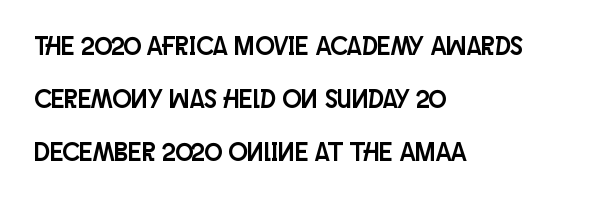
Nobody touched the tracking dial on this one. This rendering uses left alignment, leaving the right contour irregular. Does the lettering tilt? It doesn't — this is upright. This sample trades compactness for vertical openness between lines.
